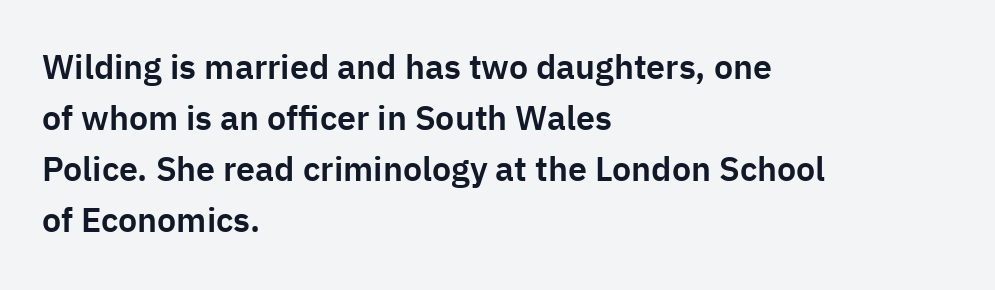
{"serif": "no", "italic": "no", "width": "normal", "stroke_contrast": "low", "x_height": "medium", "monospaced": "no", "underline": "no", "align": "left", "line_spacing": "normal", "line_spacing_ratio": 1.5, "letter_spacing": "normal", "letter_spacing_em": 0.0, "glyph_px": 34}
